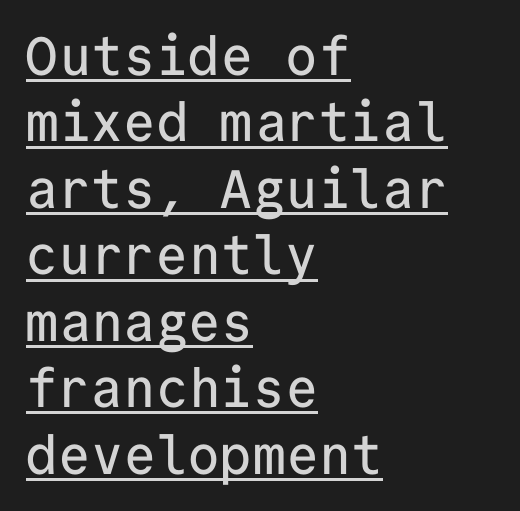
Q: Is the text italic (slanted)? A: No, it is upright.
Q: Is the typeface a serif or a sans-serif typeface? A: Sans-serif.
Q: Is the text underlined? A: Yes.
Q: How is the paragraph aligned? A: Left-aligned.
Q: Is the spacing between letters normal or unusually wide? A: Normal.
Q: Width (condensed, normal, or wide)? A: Normal.
Q: Stroke contrast? A: Low.
Q: x-height? A: Medium.
Q: Monospaced? A: Yes.
